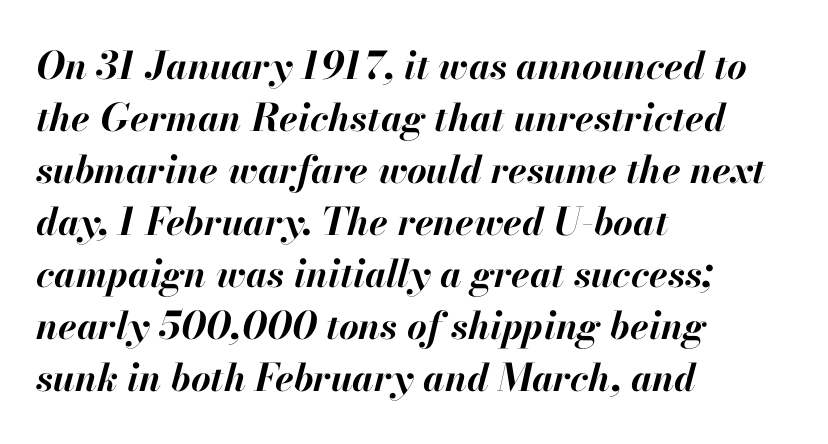
The image shows 38 px bold type, italic (leaning right); set left-aligned, normal line spacing (1.37x), normal letter spacing, not underlined; high stroke contrast and a small x-height.
